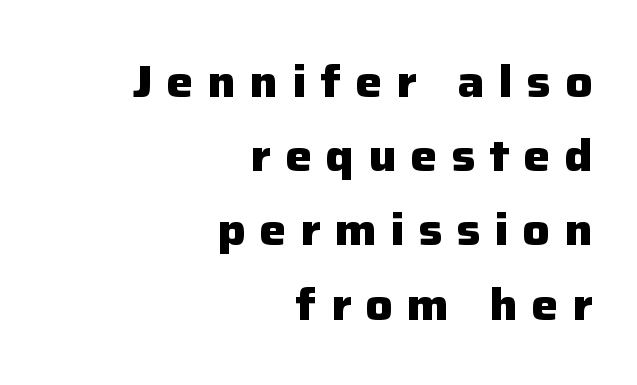
{"serif": "no", "italic": "no", "bold": "yes", "weight": "heavy", "width": "normal", "stroke_contrast": "low", "x_height": "medium", "monospaced": "no", "underline": "no", "align": "right", "line_spacing": "normal", "line_spacing_ratio": 1.65, "letter_spacing": "wide", "letter_spacing_em": 0.31, "glyph_px": 45}
